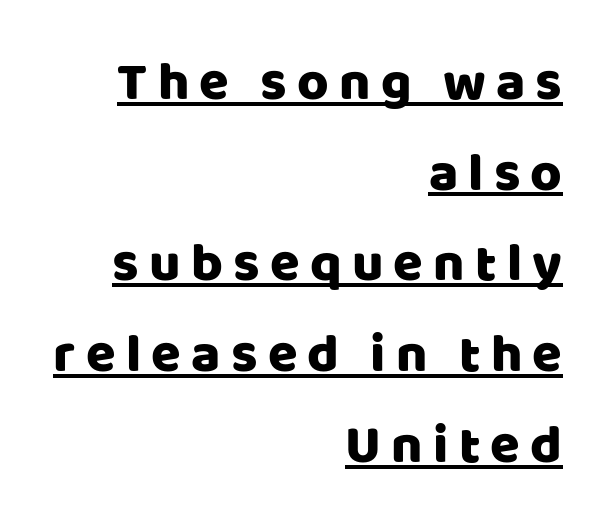
{"serif": "no", "italic": "no", "width": "normal", "stroke_contrast": "low", "x_height": "large", "monospaced": "no", "underline": "yes", "align": "right", "line_spacing": "normal", "line_spacing_ratio": 1.68, "glyph_px": 54}
